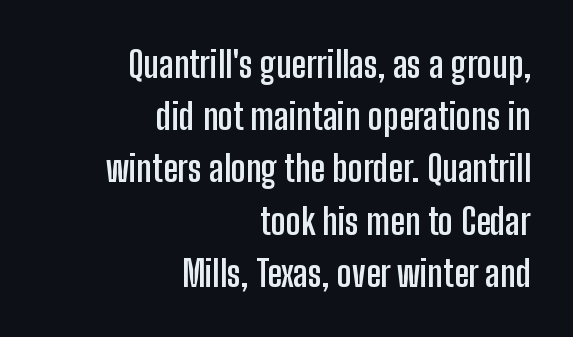
Q: Is the text bold? A: Yes.
Q: Is the text italic (slanted)? A: No, it is upright.
Q: Is the typeface a serif or a sans-serif typeface? A: Sans-serif.
Q: Is the text underlined? A: No.
Q: How is the paragraph aligned? A: Right-aligned.
Q: Is the spacing between letters normal or unusually wide? A: Normal.
Q: Is the spacing between lines tight, normal or loose? A: Normal.
Q: Width (condensed, normal, or wide)? A: Condensed.
Q: Stroke contrast? A: Low.
Q: x-height? A: Medium.
Q: Monospaced? A: No.
